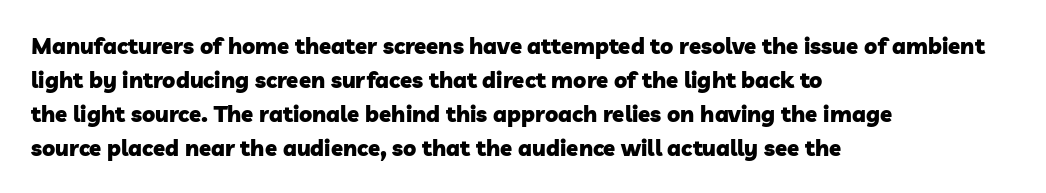
Q: Is the text bold? A: Yes.
Q: Is the text underlined? A: No.
Q: How is the paragraph aligned? A: Left-aligned.
Q: Is the spacing between letters normal or unusually wide? A: Normal.
Q: Is the spacing between lines tight, normal or loose? A: Normal.
